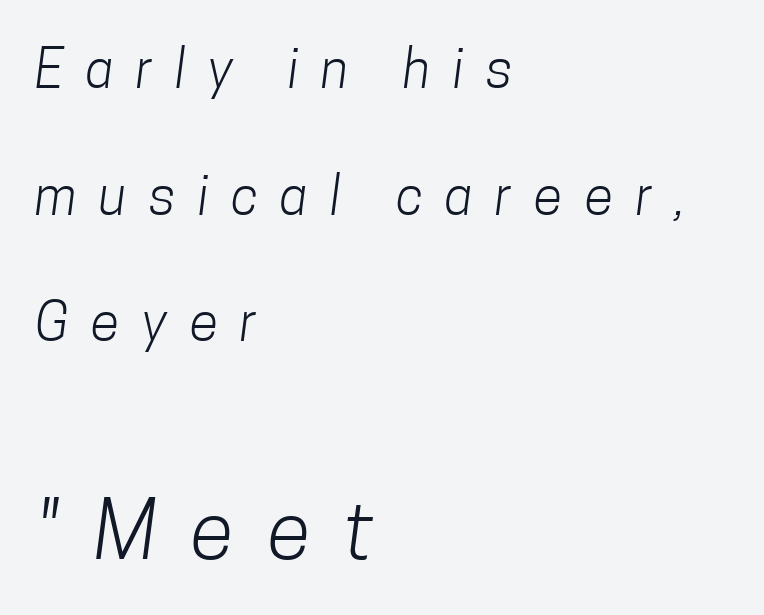
The image shows 80 px light, condensed sans-serif type; set left-aligned, loose line spacing (2.39x), unusually wide letter spacing (+0.42 em), not underlined; the second (bottom) block is 1.51x larger; low stroke contrast and a medium x-height.
